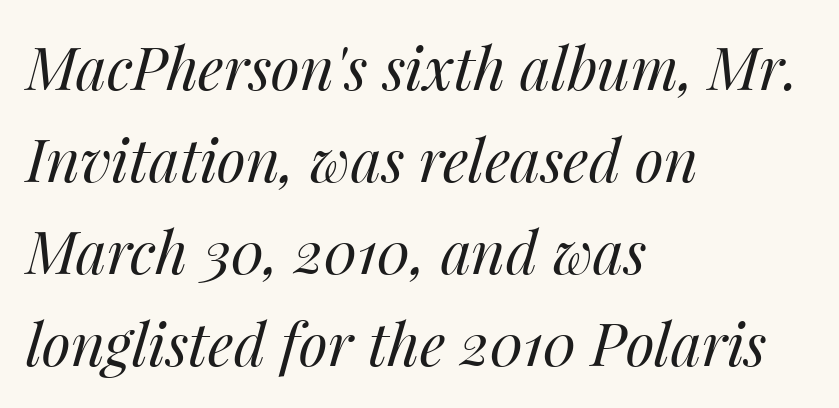
{"italic": "yes", "lean": "right", "slant_degrees": 14, "bold": "no", "weight": "regular", "width": "normal", "stroke_contrast": "medium", "x_height": "medium", "monospaced": "no", "underline": "no", "align": "left", "line_spacing": "normal", "line_spacing_ratio": 1.56, "letter_spacing": "normal", "letter_spacing_em": 0.0, "glyph_px": 59}
